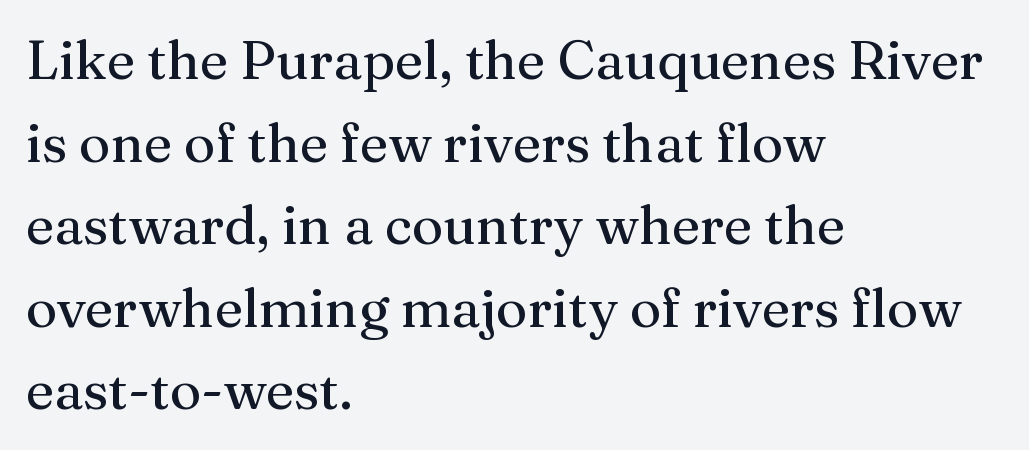
{"serif": "yes", "italic": "no", "width": "normal", "stroke_contrast": "medium", "x_height": "medium", "monospaced": "no", "underline": "no", "align": "left", "line_spacing": "normal", "line_spacing_ratio": 1.53, "letter_spacing": "normal", "letter_spacing_em": 0.0, "glyph_px": 54}
